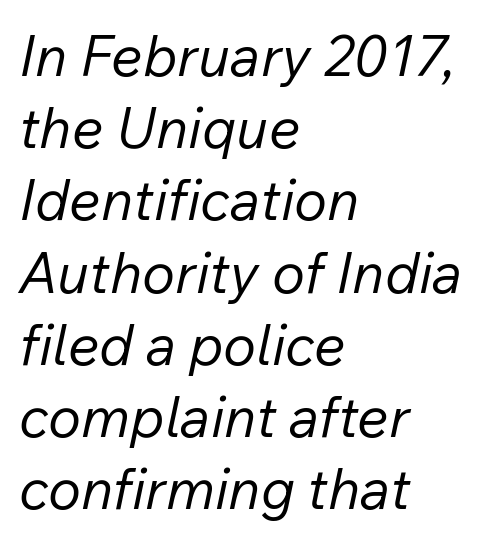
The image shows 56 px regular-weight type, italic (leaning right); set left-aligned, normal line spacing (1.29x), normal letter spacing, not underlined; low stroke contrast and a medium x-height.
